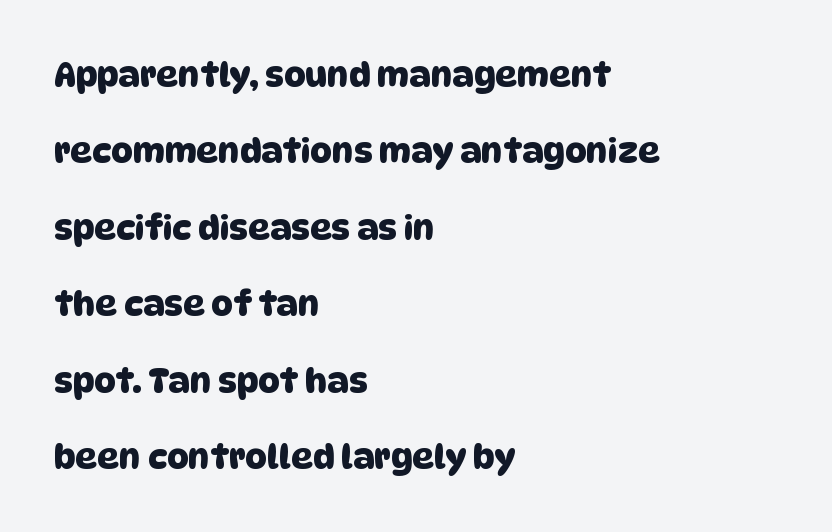
Q: Is the typeface a serif or a sans-serif typeface? A: Sans-serif.
Q: Is the text underlined? A: No.
Q: How is the paragraph aligned? A: Left-aligned.
Q: Is the spacing between letters normal or unusually wide? A: Normal.
Q: Is the spacing between lines tight, normal or loose? A: Loose.
Q: Width (condensed, normal, or wide)? A: Normal.
Q: Stroke contrast? A: Low.
Q: x-height? A: Large.
Q: Monospaced? A: No.
